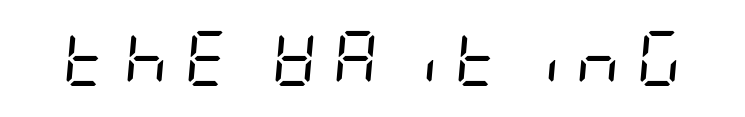
{"italic": "yes", "lean": "right", "slant_degrees": 5, "bold": "no", "weight": "regular", "width": "condensed", "stroke_contrast": "low", "x_height": "large", "underline": "no", "letter_spacing": "wide", "letter_spacing_em": 0.29, "glyph_px": 55}
